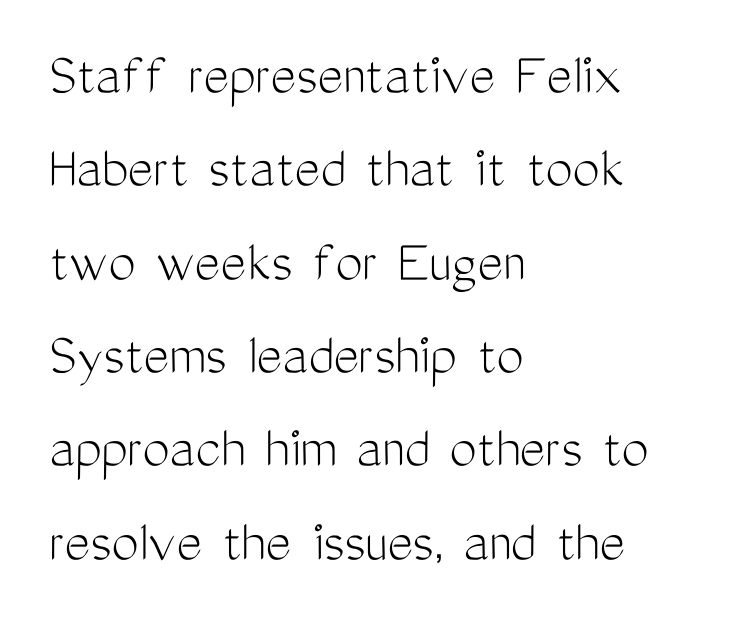
Nobody drew a line under any word here. The paragraph shown leans on its left margin. Looks like regular typesetting: each glyph gets only the width it needs. Students, observe: this is what conventionally led text looks like.
